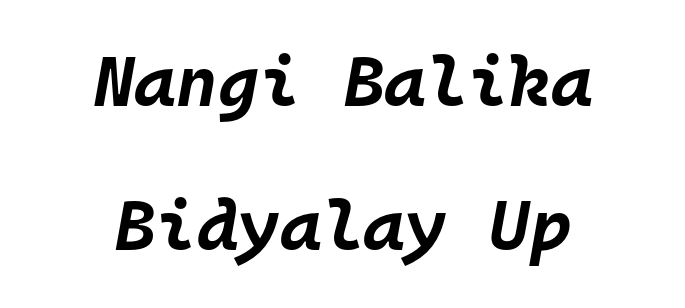
The image shows 71 px bold type, italic (leaning right), monospaced; set centered, loose line spacing (2.03x), normal letter spacing, not underlined; low stroke contrast and a large x-height.
